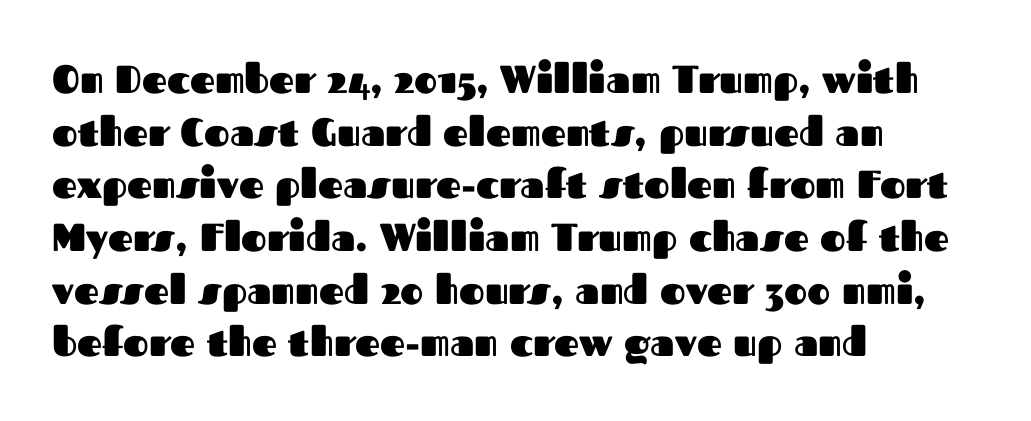
Q: Is the text bold? A: Yes.
Q: Is the text italic (slanted)? A: No, it is upright.
Q: Is the typeface a serif or a sans-serif typeface? A: Sans-serif.
Q: Is the text underlined? A: No.
Q: How is the paragraph aligned? A: Left-aligned.
Q: Is the spacing between letters normal or unusually wide? A: Normal.
Q: Is the spacing between lines tight, normal or loose? A: Normal.
Q: Width (condensed, normal, or wide)? A: Normal.
Q: Stroke contrast? A: Medium.
Q: x-height? A: Medium.
Q: Monospaced? A: No.
